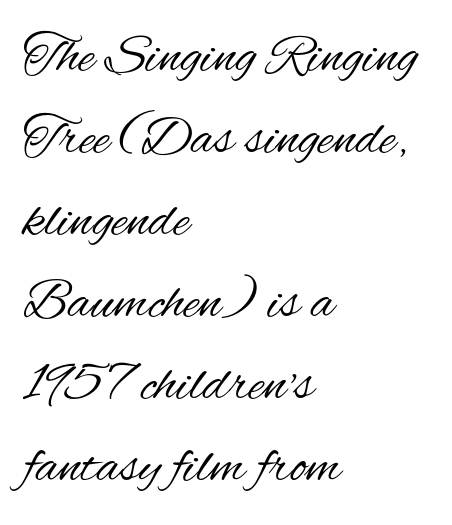
Q: Is the text bold? A: No.
Q: Is the text italic (slanted)? A: Yes.
Q: Is the typeface a serif or a sans-serif typeface? A: Sans-serif.
Q: Is the text underlined? A: No.
Q: How is the paragraph aligned? A: Left-aligned.
Q: Is the spacing between letters normal or unusually wide? A: Normal.
Q: Is the spacing between lines tight, normal or loose? A: Normal.
Q: Width (condensed, normal, or wide)? A: Condensed.
Q: Stroke contrast? A: Medium.
Q: x-height? A: Small.
Q: Monospaced? A: No.
